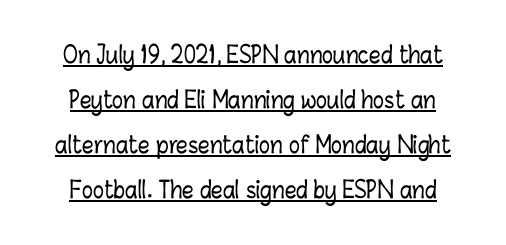
{"italic": "no", "underline": "yes", "line_spacing": "loose", "line_spacing_ratio": 1.96, "letter_spacing": "normal", "letter_spacing_em": 0.0, "glyph_px": 23}
